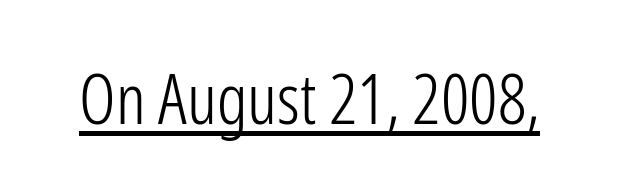
{"serif": "no", "italic": "no", "bold": "no", "weight": "light", "width": "condensed", "stroke_contrast": "low", "x_height": "medium", "monospaced": "no", "underline": "yes", "letter_spacing": "normal", "letter_spacing_em": 0.0, "glyph_px": 69}
